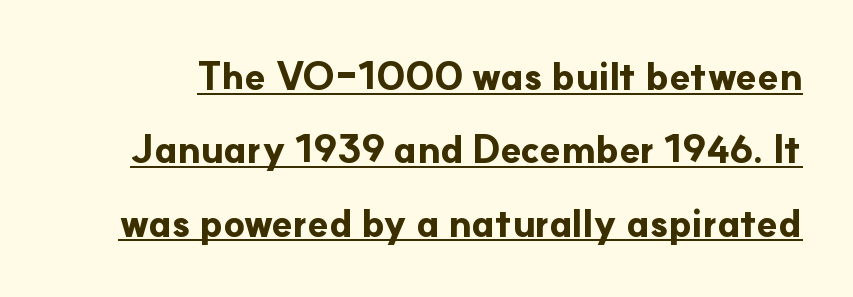
Q: Is the text bold? A: Yes.
Q: Is the text italic (slanted)? A: No, it is upright.
Q: Is the typeface a serif or a sans-serif typeface? A: Sans-serif.
Q: Is the text underlined? A: Yes.
Q: Is the spacing between letters normal or unusually wide? A: Normal.
Q: Is the spacing between lines tight, normal or loose? A: Loose.
Q: Width (condensed, normal, or wide)? A: Normal.
Q: Stroke contrast? A: Low.
Q: x-height? A: Small.
Q: Monospaced? A: No.
